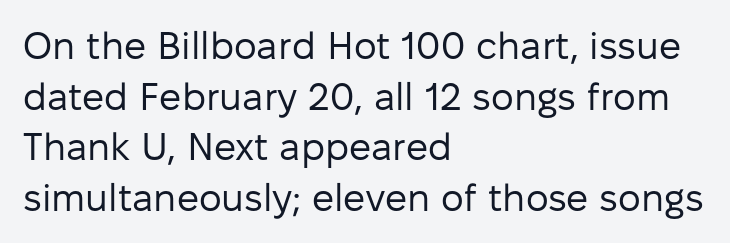
{"serif": "no", "italic": "no", "bold": "no", "weight": "regular", "width": "normal", "stroke_contrast": "low", "x_height": "medium", "monospaced": "no", "underline": "no", "align": "left", "line_spacing": "normal", "line_spacing_ratio": 1.3, "letter_spacing": "normal", "letter_spacing_em": 0.0, "glyph_px": 39}
